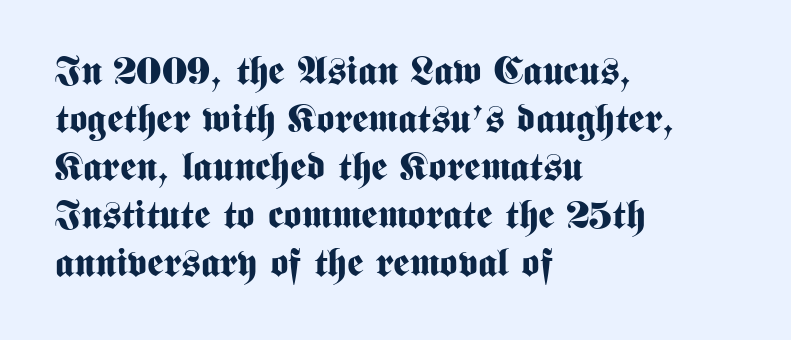
Q: Is the text bold? A: Yes.
Q: Is the text italic (slanted)? A: No, it is upright.
Q: Is the typeface a serif or a sans-serif typeface? A: Sans-serif.
Q: Is the text underlined? A: No.
Q: How is the paragraph aligned? A: Left-aligned.
Q: Is the spacing between letters normal or unusually wide? A: Normal.
Q: Width (condensed, normal, or wide)? A: Condensed.
Q: Stroke contrast? A: Medium.
Q: x-height? A: Medium.
Q: Monospaced? A: No.
